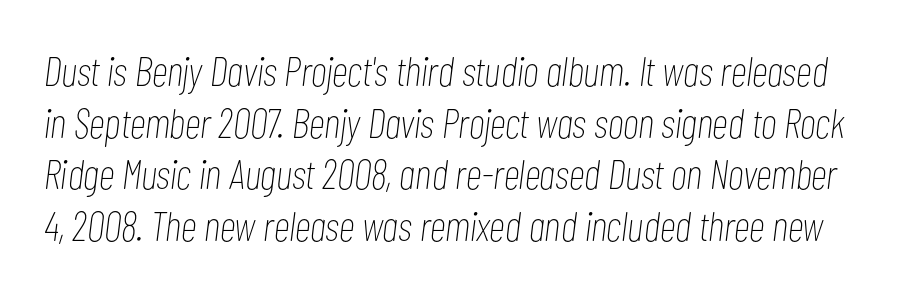
These lines are rendered in a variable-pitch font. Tall strokes in this sample are angled rather than plumb. Does extra space separate the letters? No, they use regular spacing. Heft: none added — not bold.
